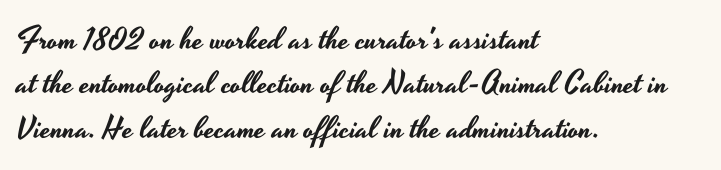
{"serif": "no", "width": "wide", "stroke_contrast": "low", "x_height": "small", "monospaced": "no", "underline": "no", "align": "left", "line_spacing": "normal", "line_spacing_ratio": 1.43, "letter_spacing": "normal", "letter_spacing_em": 0.0, "glyph_px": 31}
